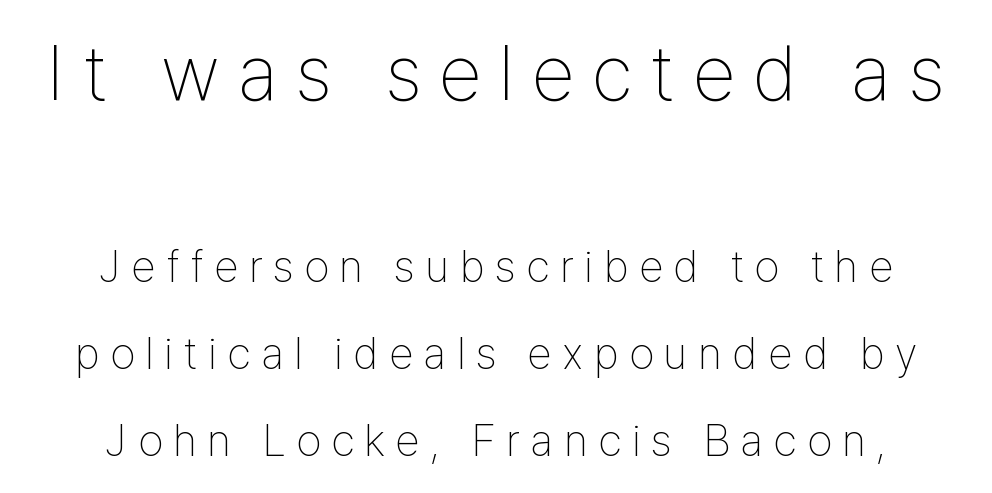
{"serif": "no", "italic": "no", "bold": "no", "weight": "thin", "width": "condensed", "stroke_contrast": "low", "x_height": "medium", "monospaced": "no", "underline": "no", "align": "center", "line_spacing": "loose", "line_spacing_ratio": 1.94, "letter_spacing": "wide", "letter_spacing_em": 0.23, "larger_block": "first", "size_ratio": 1.73, "glyph_px": 78}
